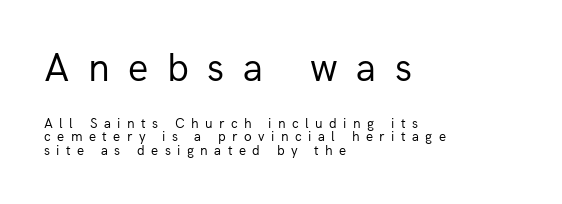
Honestly, the rows look squashed on top of each other. The block sitting higher on the canvas is the one with enlarged characters. Each letter keeps its own natural width here, so spacing adapts to shape. This rendering uses left alignment, leaving the right contour irregular. Rendered with straight, roman letterforms. Display-style spreading of the glyphs; the letterfit is very open.
